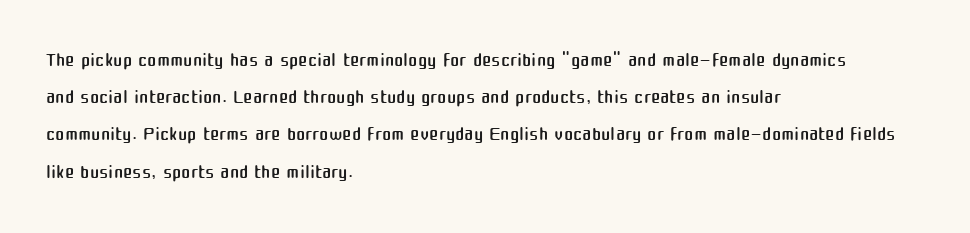
This sample uses plain, unmodified letter spacing. Nope, no serifs anywhere on these letters. A normal amount of white space separates one row of letters from the next. Compared with a typical body face, this is equally light or lighter still. Horizontally, the lines are justified to the leading edge only.
